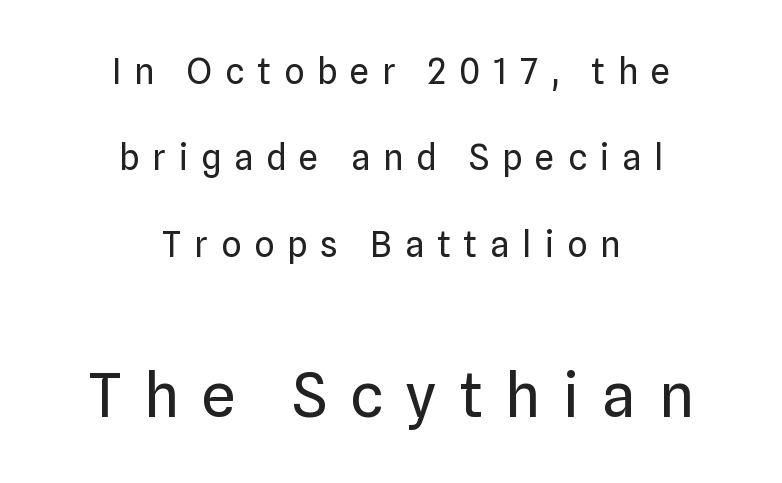
{"serif": "no", "italic": "no", "bold": "no", "weight": "regular", "width": "normal", "stroke_contrast": "low", "x_height": "medium", "monospaced": "no", "underline": "no", "align": "center", "line_spacing": "loose", "line_spacing_ratio": 2.47, "letter_spacing": "wide", "letter_spacing_em": 0.37, "larger_block": "second", "size_ratio": 1.74, "glyph_px": 61}
